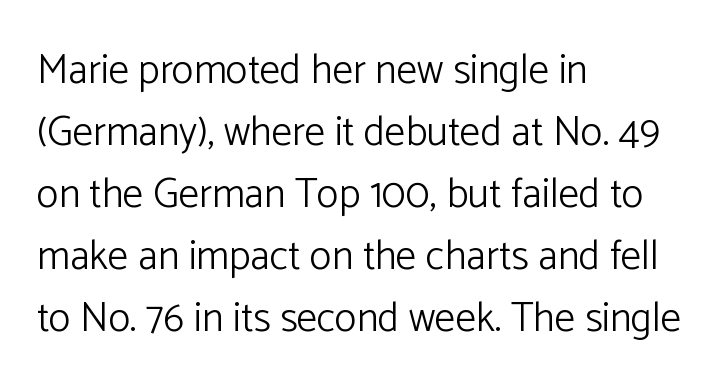
{"serif": "no", "italic": "no", "bold": "no", "weight": "light", "width": "normal", "stroke_contrast": "low", "x_height": "medium", "monospaced": "no", "underline": "no", "align": "left", "line_spacing": "normal", "line_spacing_ratio": 1.51, "letter_spacing": "normal", "letter_spacing_em": 0.0, "glyph_px": 41}
